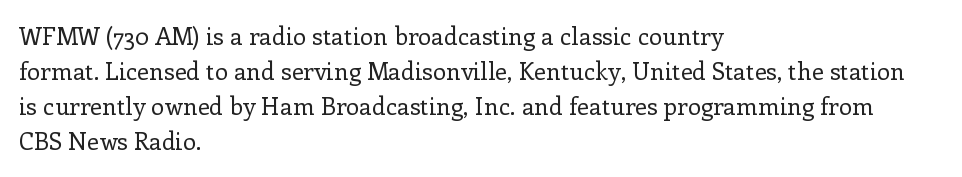
{"italic": "no", "bold": "no", "underline": "no", "align": "left", "line_spacing": "normal", "line_spacing_ratio": 1.46, "letter_spacing": "normal", "letter_spacing_em": 0.0, "glyph_px": 24}
